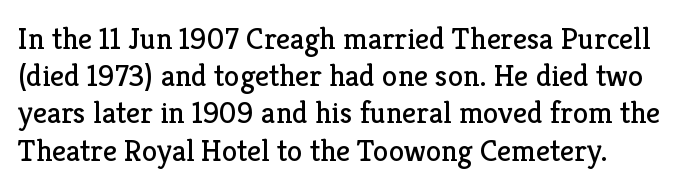
The image shows 31 px regular-weight serif type, upright; set left-aligned, line spacing 1.2x, normal letter spacing, not underlined; low stroke contrast and a medium x-height.
